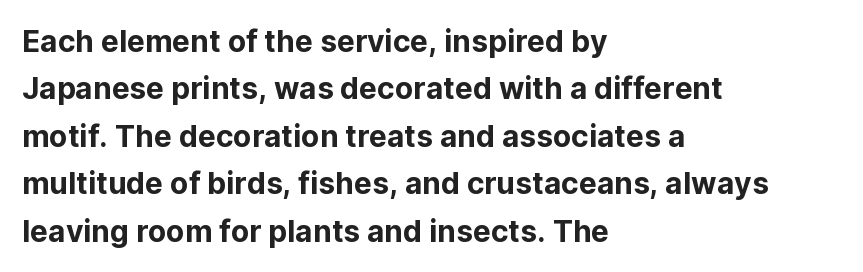
{"serif": "no", "italic": "no", "width": "normal", "stroke_contrast": "low", "x_height": "medium", "monospaced": "no", "underline": "no", "align": "left", "line_spacing": "normal", "line_spacing_ratio": 1.58, "letter_spacing": "normal", "letter_spacing_em": 0.0, "glyph_px": 30}
